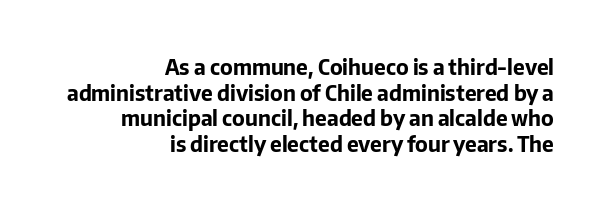
The image shows 21 px bold type, upright; set right-aligned, line spacing 1.22x, normal letter spacing, not underlined.
